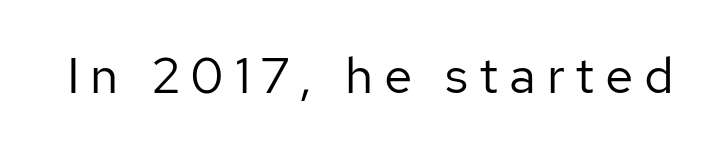
Look at the bottom of the vertical strokes: they stop flat, with no serifs. The font's upright variant was chosen for this text. Stroke mass is kept to a normal reading level or below. A clean baseline with only descenders dipping below it. The passage shown is typed in a proportional face where columns would drift.
